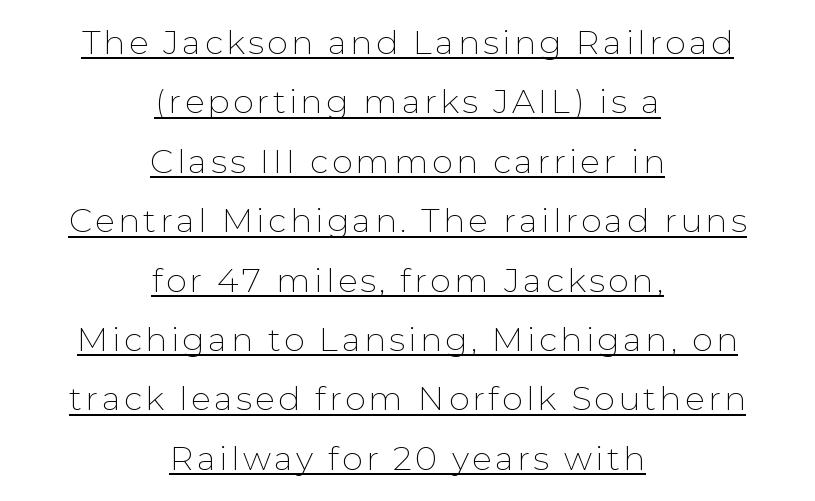
{"serif": "no", "italic": "no", "bold": "no", "weight": "thin", "width": "normal", "stroke_contrast": "low", "x_height": "medium", "monospaced": "no", "underline": "yes", "align": "center", "line_spacing_ratio": 1.8, "glyph_px": 33}
